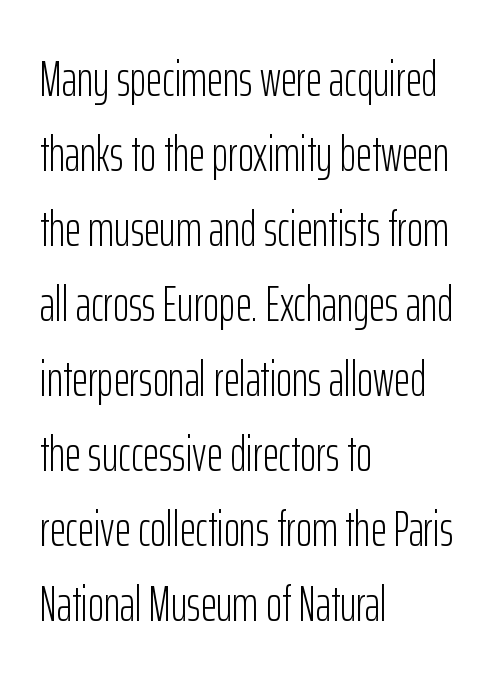
{"serif": "no", "italic": "no", "bold": "no", "weight": "light", "width": "condensed", "stroke_contrast": "low", "x_height": "medium", "monospaced": "no", "underline": "no", "align": "left", "line_spacing": "normal", "line_spacing_ratio": 1.53, "letter_spacing": "normal", "letter_spacing_em": 0.0, "glyph_px": 49}
